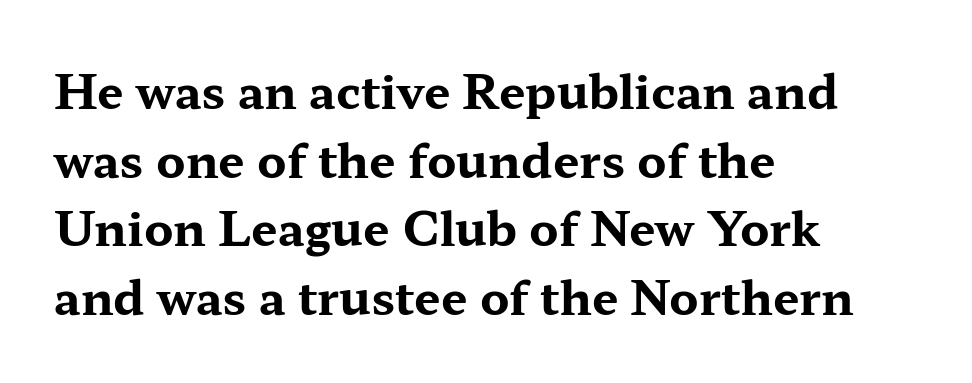
Summary of vertical rhythm: regular, with standard interline spacing. The face used here is proportionally spaced, like ordinary book or web type. I'd describe the lettering as bold — thick and assertive. Ascenders rise straight up at ninety degrees. To sum up the face: it has serifs.
